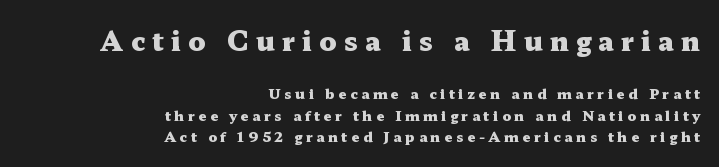
The face used here has the dense, thick strokes of a bold. Posture: straight, roman, zero tilt. These lines are set flush right with a ragged left edge. Normally led — the rows are evenly, conventionally spaced. Just letters on the line, the space beneath them empty.
